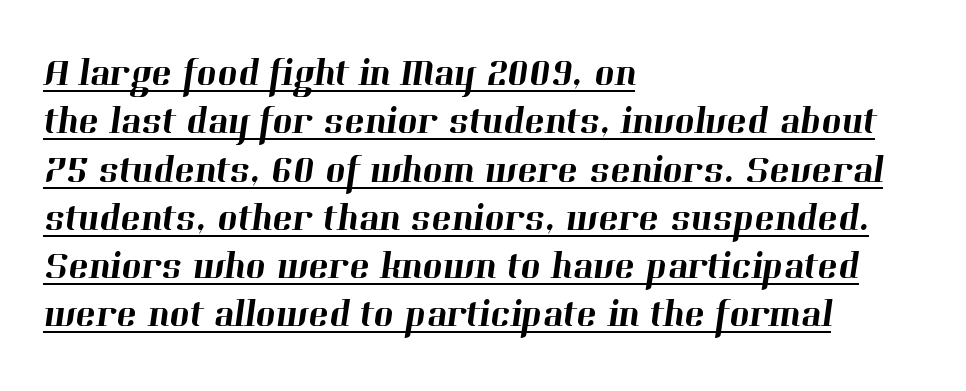
The image shows 38 px serif type; set left-aligned, normal line spacing (1.27x), normal letter spacing, underlined; high stroke contrast and a medium x-height.
